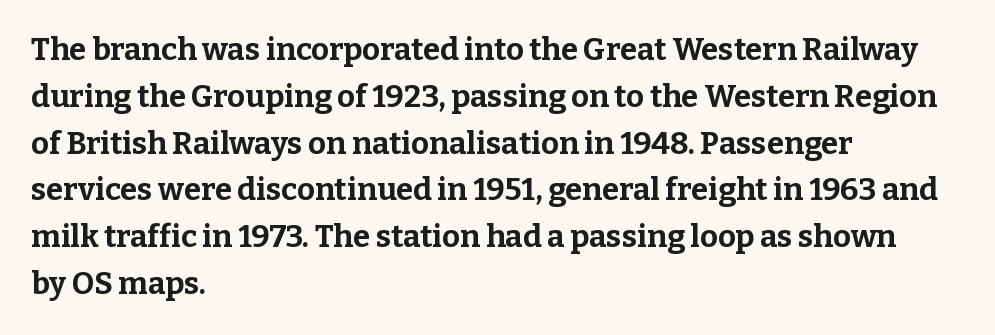
Q: Is the text bold? A: Yes.
Q: Is the text italic (slanted)? A: No, it is upright.
Q: Is the typeface a serif or a sans-serif typeface? A: Serif.
Q: Is the text underlined? A: No.
Q: How is the paragraph aligned? A: Left-aligned.
Q: Is the spacing between letters normal or unusually wide? A: Normal.
Q: Is the spacing between lines tight, normal or loose? A: Normal.
Q: Width (condensed, normal, or wide)? A: Normal.
Q: Stroke contrast? A: Low.
Q: x-height? A: Medium.
Q: Monospaced? A: No.
